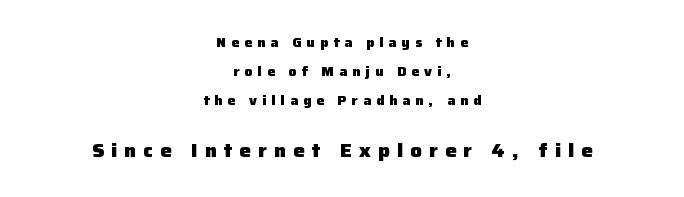
If you squint, the bottom block still reads clearly — it's the larger of the two. Tracking value appears strongly positive — letters spread wide. Rendered with straight, roman letterforms. Casual observation: everything's sitting right in the middle.
